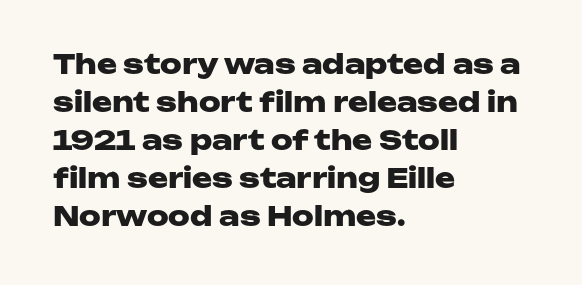
Nothing unusual about the tracking: characters are spaced as the font intends. Glance below the letters and you will spot only blank space. Designer's note — italics off, roman on. Alignment: flush left.
